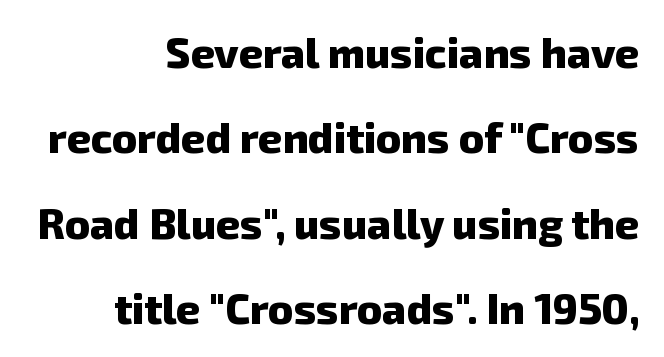
This sample is right-justified, so line beginnings fall wherever the words allow. The typeface chosen for these lines omits serifs. Compared with typical paragraphs, the rows here are farther apart. The passage shown is typed in a proportional face where columns would drift. Underlining? Definitely not there. A dark, heavy texture on the line: the type is bold.
